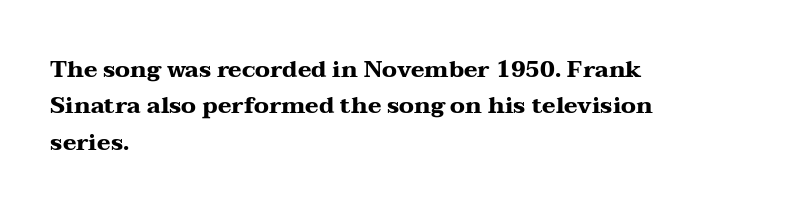
The text block is weighted toward the left margin, trailing off unevenly rightward. These lines carry a lot of weight — the face is fully bold. The letters stand upright; this is a roman face. Each row of text sits above clean, open space. This rendering leaves character spacing at its baseline value.
